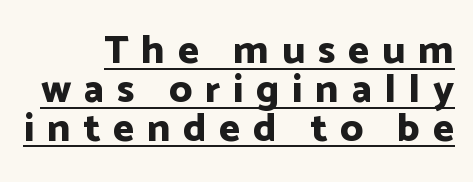
Q: Is the text bold? A: Yes.
Q: Is the text italic (slanted)? A: No, it is upright.
Q: Is the typeface a serif or a sans-serif typeface? A: Sans-serif.
Q: Is the text underlined? A: Yes.
Q: Is the spacing between letters normal or unusually wide? A: Unusually wide.
Q: Is the spacing between lines tight, normal or loose? A: Tight.
Q: Width (condensed, normal, or wide)? A: Normal.
Q: Stroke contrast? A: Low.
Q: x-height? A: Medium.
Q: Monospaced? A: No.
